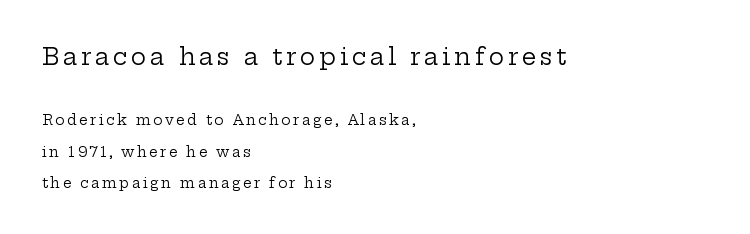
{"italic": "no", "bold": "no", "underline": "no", "align": "left", "line_spacing": "loose", "line_spacing_ratio": 2.22, "larger_block": "first", "size_ratio": 1.64, "glyph_px": 23}
